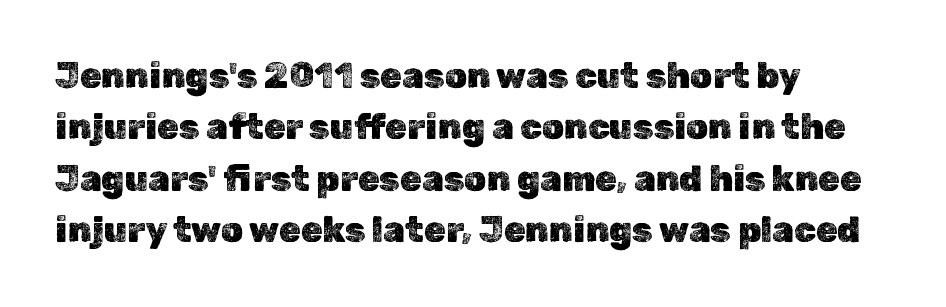
The image shows 35 px text type, upright; set left-aligned, normal line spacing (1.47x), normal letter spacing, not underlined; a medium x-height.
